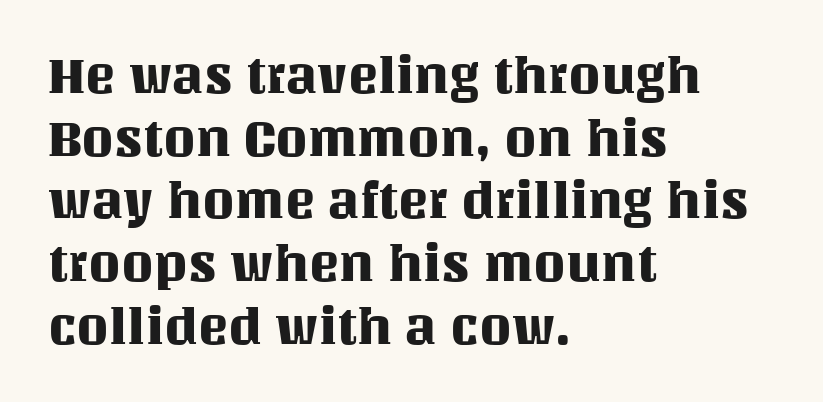
The image shows 51 px text type, upright; set left-aligned, line spacing 1.23x, normal letter spacing, not underlined; medium stroke contrast and a large x-height.
